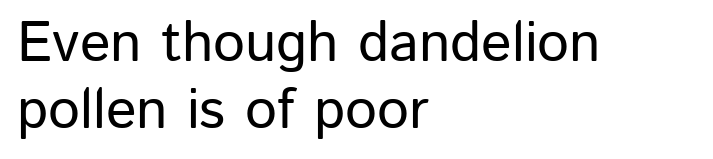
Q: Is the text italic (slanted)? A: No, it is upright.
Q: Is the typeface a serif or a sans-serif typeface? A: Sans-serif.
Q: Is the text underlined? A: No.
Q: How is the paragraph aligned? A: Left-aligned.
Q: Is the spacing between letters normal or unusually wide? A: Normal.
Q: Width (condensed, normal, or wide)? A: Normal.
Q: Stroke contrast? A: Low.
Q: x-height? A: Medium.
Q: Monospaced? A: No.
